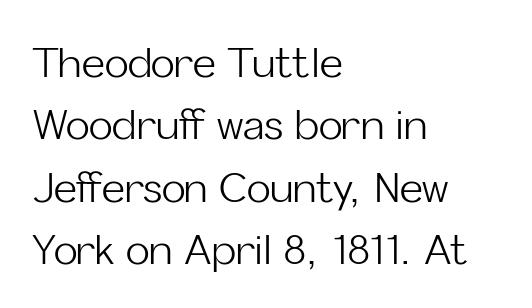
{"serif": "no", "italic": "no", "bold": "no", "weight": "light", "width": "normal", "stroke_contrast": "low", "x_height": "medium", "monospaced": "no", "underline": "no", "align": "left", "line_spacing": "normal", "line_spacing_ratio": 1.56, "letter_spacing": "normal", "letter_spacing_em": 0.0, "glyph_px": 40}
